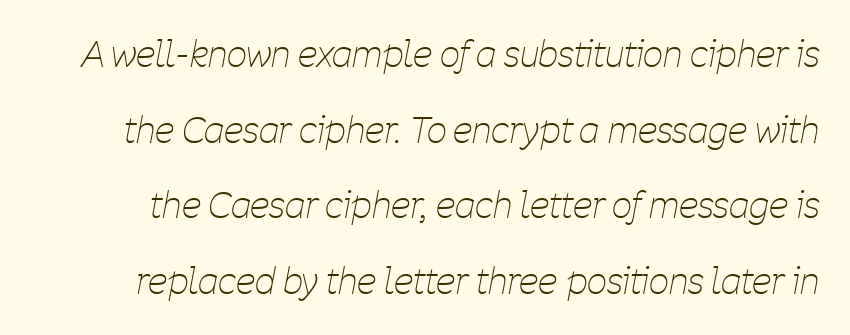
The image shows 35 px thin, condensed type, italic (leaning right); set loose line spacing (2.16x), normal letter spacing, not underlined; low stroke contrast and a medium x-height.
